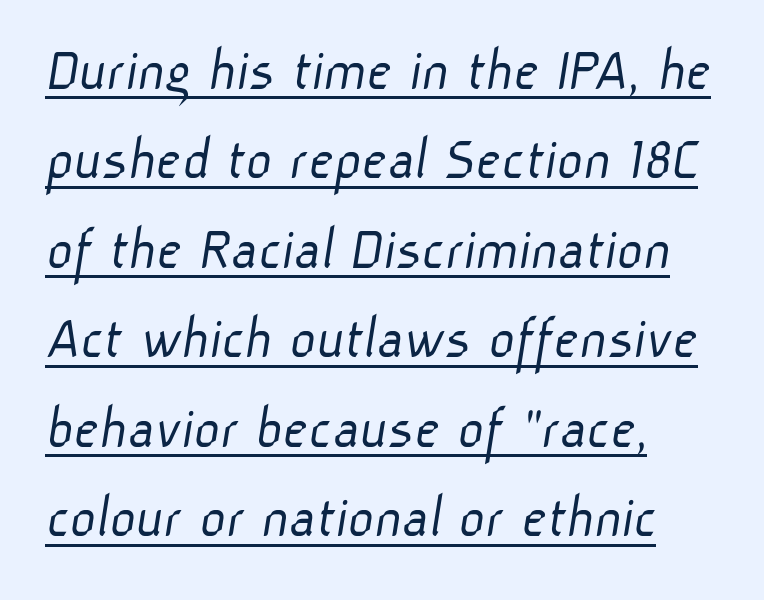
{"serif": "no", "bold": "no", "weight": "light", "width": "normal", "stroke_contrast": "low", "x_height": "medium", "monospaced": "no", "underline": "yes", "align": "left", "line_spacing": "normal", "line_spacing_ratio": 1.42, "letter_spacing": "normal", "letter_spacing_em": 0.0, "glyph_px": 63}
